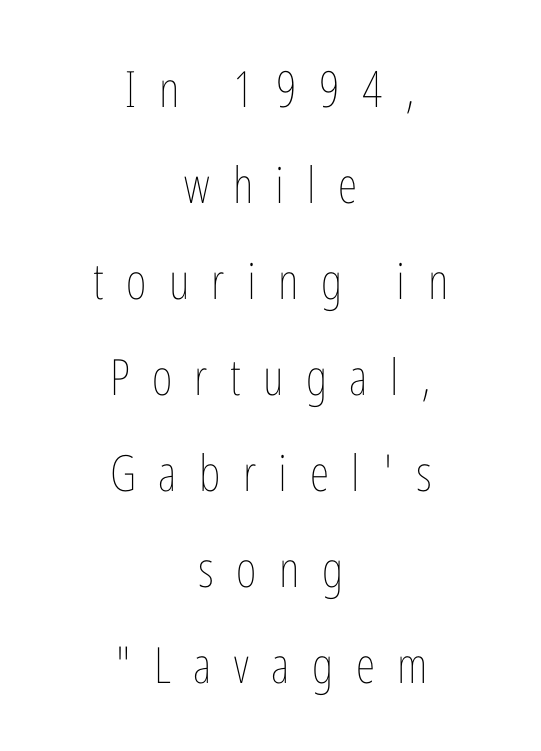
These lines have a slow, spaced-out rhythm from letter to letter. Do the characters align in a grid? No, the font is proportional. The leading is generous, giving the passage an open texture. Caption: face not bold, strokes unweighted.
